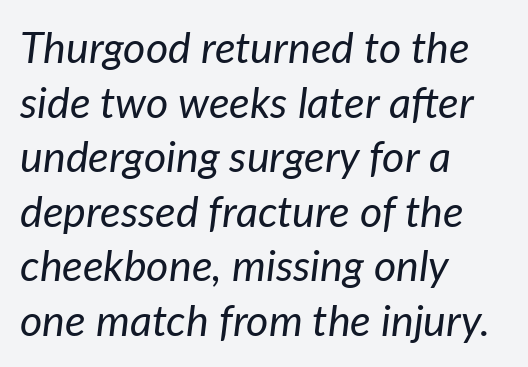
Q: Is the text bold? A: No.
Q: Is the text italic (slanted)? A: Yes, it leans right by about 7 degrees.
Q: Is the text underlined? A: No.
Q: How is the paragraph aligned? A: Left-aligned.
Q: Is the spacing between letters normal or unusually wide? A: Normal.
Q: Is the spacing between lines tight, normal or loose? A: Normal.
Q: Width (condensed, normal, or wide)? A: Normal.
Q: Stroke contrast? A: Low.
Q: x-height? A: Medium.
Q: Monospaced? A: No.
